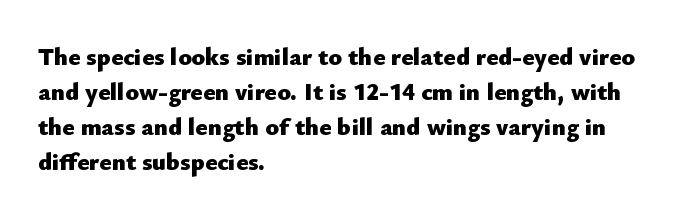
{"italic": "no", "bold": "yes", "underline": "no", "align": "left", "line_spacing": "normal", "line_spacing_ratio": 1.4, "letter_spacing": "normal", "letter_spacing_em": 0.0, "glyph_px": 25}
